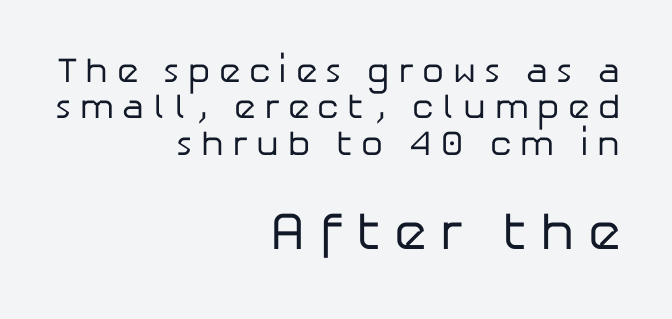
{"serif": "no", "italic": "no", "bold": "no", "weight": "regular", "width": "normal", "stroke_contrast": "low", "x_height": "medium", "monospaced": "no", "underline": "no", "align": "right", "line_spacing": "tight", "line_spacing_ratio": 1.04, "letter_spacing": "wide", "letter_spacing_em": 0.24, "larger_block": "second", "size_ratio": 1.51, "glyph_px": 53}
